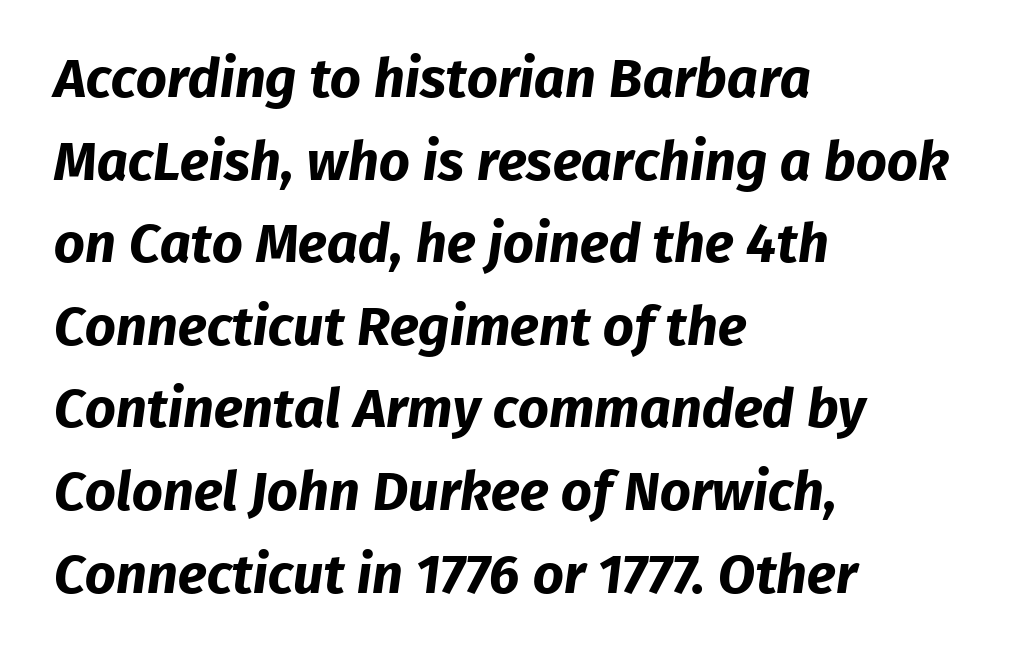
The image shows 54 px bold sans-serif type; set left-aligned, normal line spacing (1.53x), normal letter spacing, not underlined; low stroke contrast and a medium x-height.
